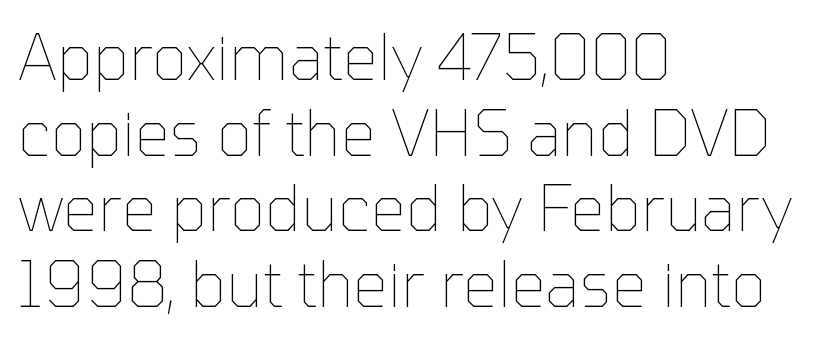
Compared with typical body copy, the letter spacing here is the same. The font's upright variant was chosen for this text. Think of a printed novel: that variable character pitch is what you see here. The baseline area is clear. One-word summary of the alignment: left. The weight tops out at a normal text grade.
